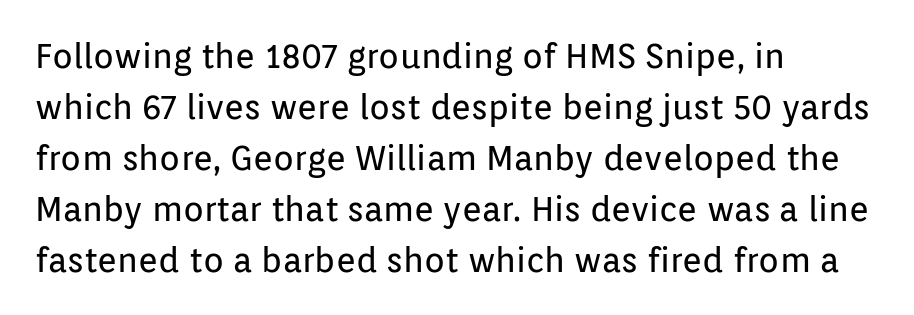
Q: Is the text bold? A: No.
Q: Is the text italic (slanted)? A: No, it is upright.
Q: Is the typeface a serif or a sans-serif typeface? A: Sans-serif.
Q: Is the text underlined? A: No.
Q: How is the paragraph aligned? A: Left-aligned.
Q: Is the spacing between letters normal or unusually wide? A: Normal.
Q: Is the spacing between lines tight, normal or loose? A: Normal.
Q: Width (condensed, normal, or wide)? A: Normal.
Q: Stroke contrast? A: Low.
Q: x-height? A: Medium.
Q: Monospaced? A: No.
